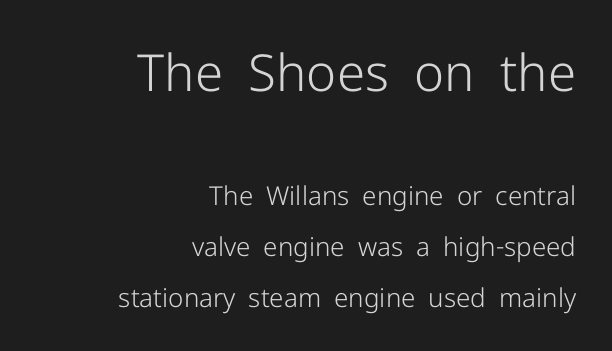
The image shows 51 px light sans-serif type, upright; set right-aligned, loose line spacing (1.96x), normal letter spacing, not underlined; the first (top) block is 1.96x larger; low stroke contrast and a medium x-height.
